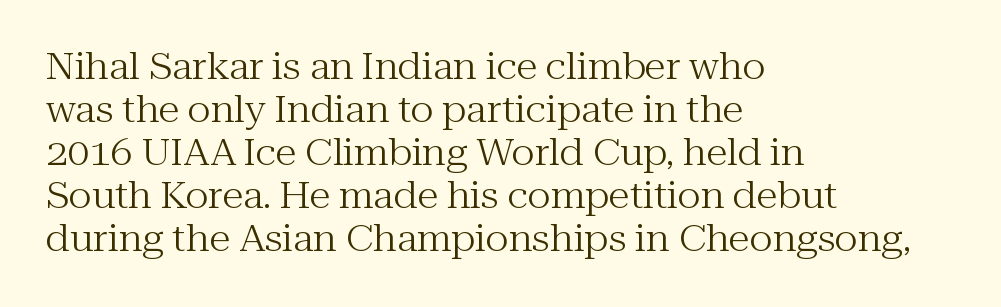
{"serif": "yes", "italic": "no", "bold": "no", "weight": "regular", "width": "normal", "stroke_contrast": "medium", "x_height": "medium", "monospaced": "no", "underline": "no", "align": "left", "line_spacing_ratio": 1.23, "letter_spacing": "normal", "letter_spacing_em": 0.0, "glyph_px": 35}
